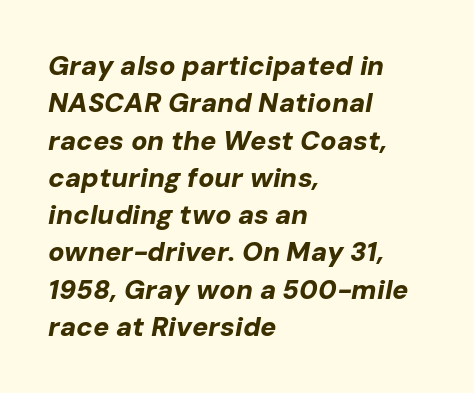
Each new line begins a customary step beneath the previous one. Short and long lines alike share a common starting point at left. Clear beneath every line of the passage. Tall strokes in this sample are angled rather than plumb.
